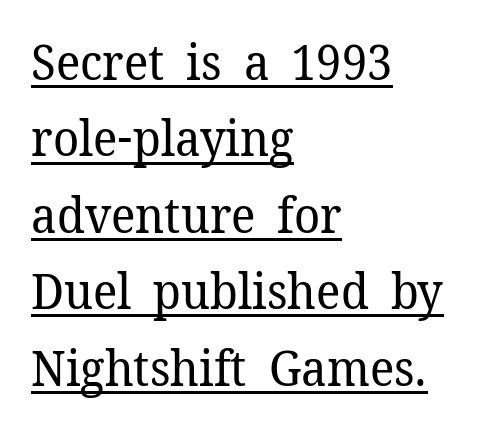
{"serif": "yes", "italic": "no", "bold": "no", "weight": "regular", "width": "normal", "stroke_contrast": "low", "x_height": "medium", "monospaced": "no", "underline": "yes", "align": "left", "line_spacing": "normal", "line_spacing_ratio": 1.56, "letter_spacing": "normal", "letter_spacing_em": 0.0, "glyph_px": 49}
